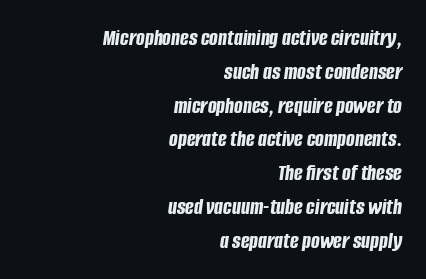
The font is running at its bold setting. Tall strokes in this sample are angled rather than plumb. The letters sit at their default tracking, neither squeezed nor spread. Summary of vertical rhythm: regular, with standard interline spacing.
